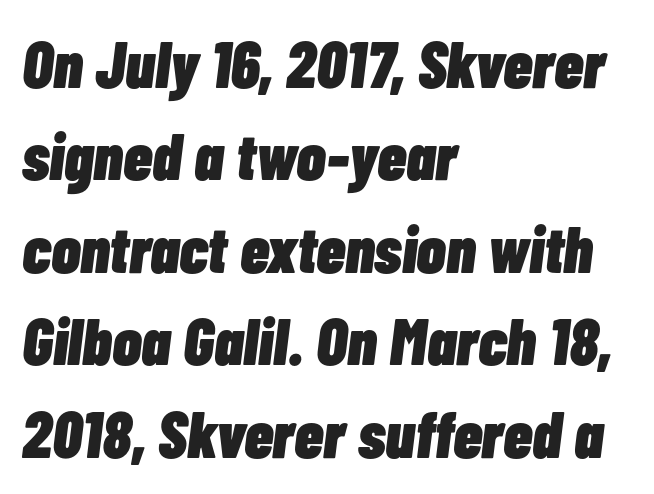
{"italic": "yes", "lean": "right", "slant_degrees": 7, "bold": "yes", "weight": "heavy", "width": "condensed", "stroke_contrast": "low", "x_height": "medium", "monospaced": "no", "underline": "no", "align": "left", "line_spacing": "normal", "line_spacing_ratio": 1.4, "letter_spacing": "normal", "letter_spacing_em": 0.0, "glyph_px": 66}
